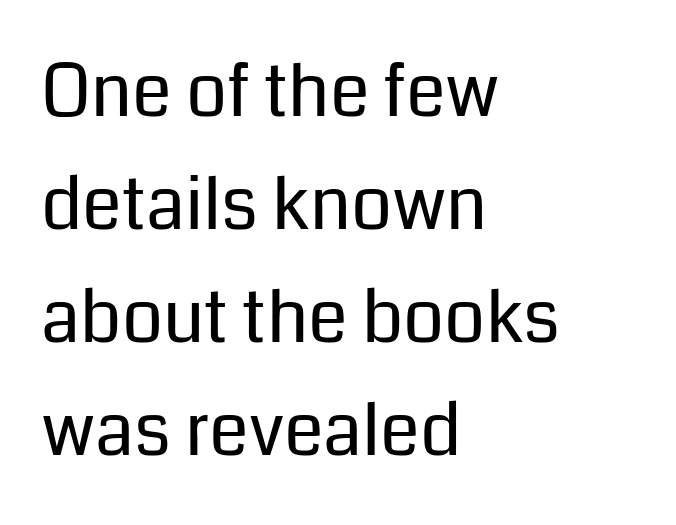
Q: Is the text bold? A: No.
Q: Is the text italic (slanted)? A: No, it is upright.
Q: Is the typeface a serif or a sans-serif typeface? A: Sans-serif.
Q: Is the text underlined? A: No.
Q: How is the paragraph aligned? A: Left-aligned.
Q: Is the spacing between letters normal or unusually wide? A: Normal.
Q: Is the spacing between lines tight, normal or loose? A: Normal.
Q: Width (condensed, normal, or wide)? A: Normal.
Q: Stroke contrast? A: Low.
Q: x-height? A: Medium.
Q: Monospaced? A: No.
